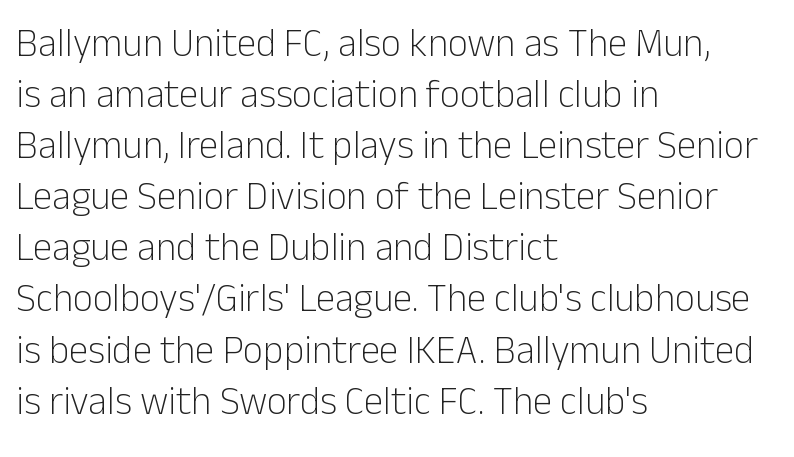
{"serif": "no", "italic": "no", "bold": "no", "weight": "light", "width": "normal", "stroke_contrast": "low", "x_height": "medium", "monospaced": "no", "underline": "no", "align": "left", "line_spacing": "normal", "line_spacing_ratio": 1.31, "letter_spacing": "normal", "letter_spacing_em": 0.0, "glyph_px": 39}
